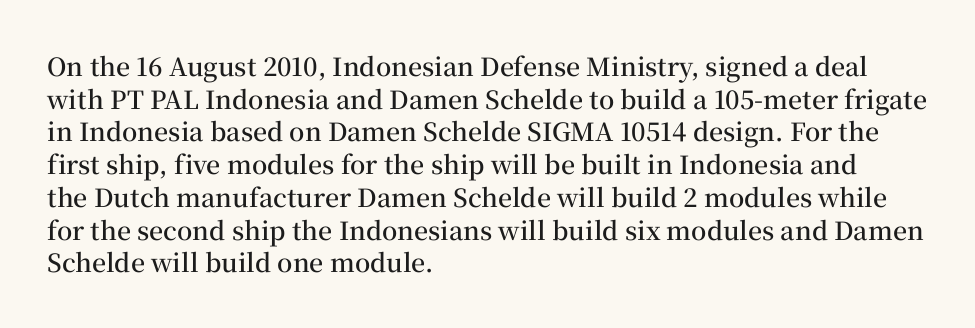
{"italic": "no", "bold": "semi", "underline": "no", "align": "left", "line_spacing": "normal", "line_spacing_ratio": 1.31, "letter_spacing": "normal", "letter_spacing_em": 0.0, "glyph_px": 25}
